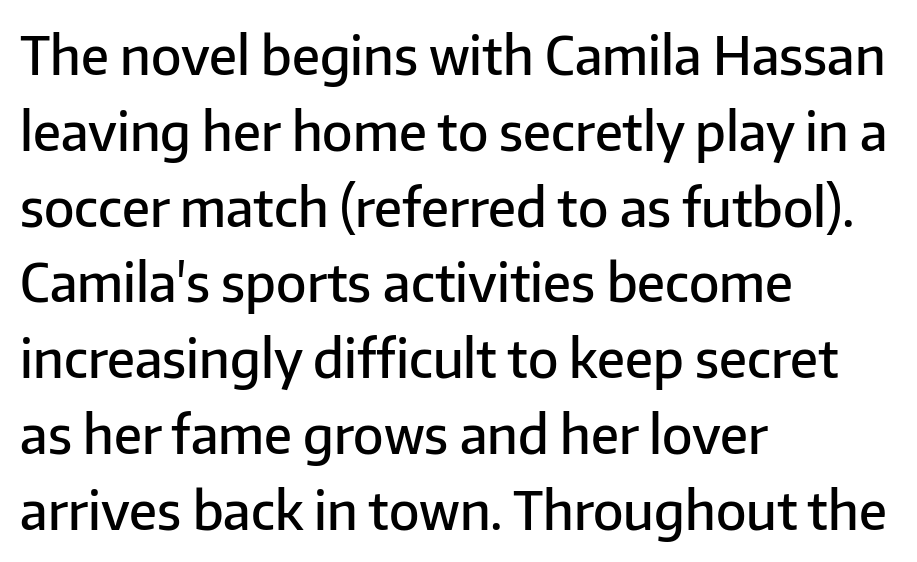
{"serif": "no", "italic": "no", "bold": "semi", "weight": "semibold", "width": "normal", "stroke_contrast": "low", "x_height": "medium", "monospaced": "no", "underline": "no", "align": "left", "line_spacing": "normal", "line_spacing_ratio": 1.43, "letter_spacing": "normal", "letter_spacing_em": 0.0, "glyph_px": 53}
